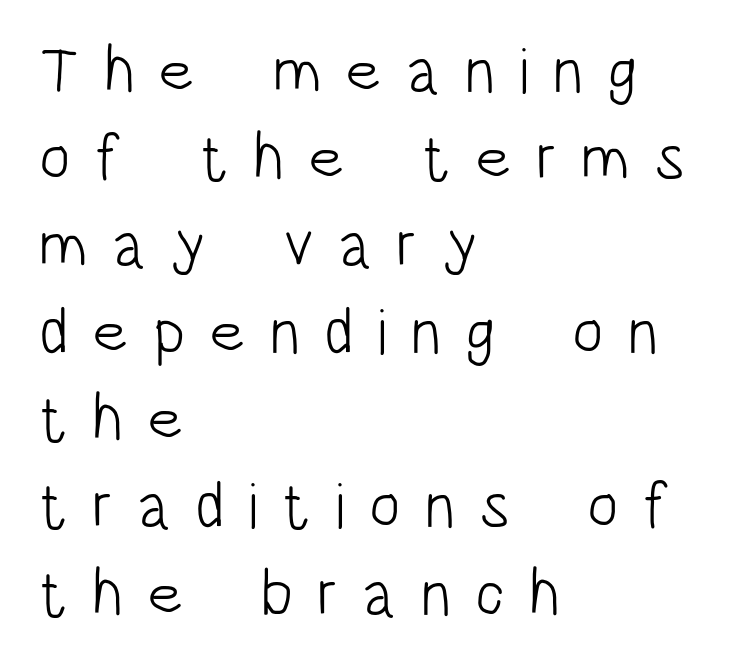
The image shows 65 px light, condensed sans-serif type, upright; set left-aligned, normal line spacing (1.34x), unusually wide letter spacing (+0.37 em), not underlined; low stroke contrast and a large x-height.
